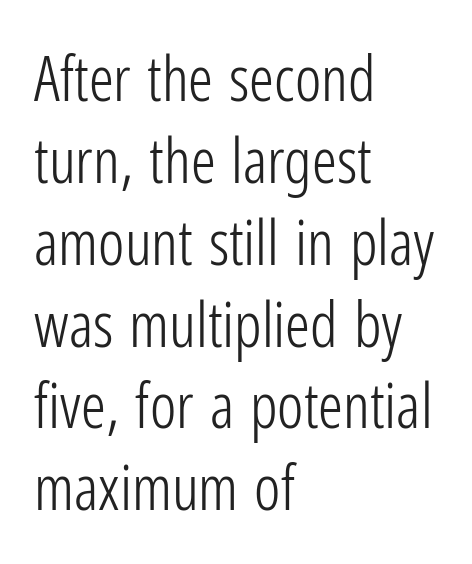
{"serif": "no", "italic": "no", "bold": "no", "weight": "light", "width": "condensed", "stroke_contrast": "low", "x_height": "medium", "monospaced": "no", "underline": "no", "align": "left", "line_spacing": "normal", "line_spacing_ratio": 1.32, "letter_spacing": "normal", "letter_spacing_em": 0.0, "glyph_px": 62}
